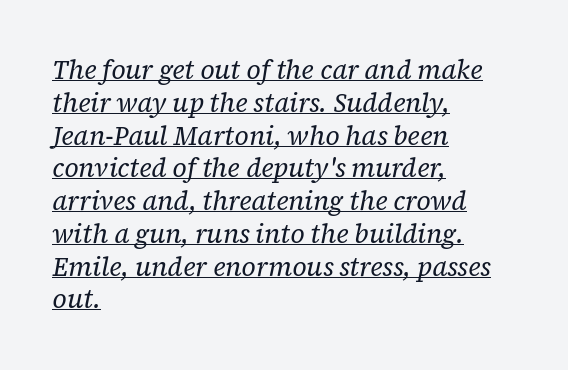
The image shows 26 px text type, italic (leaning right); set left-aligned, normal line spacing (1.26x), normal letter spacing, underlined.
